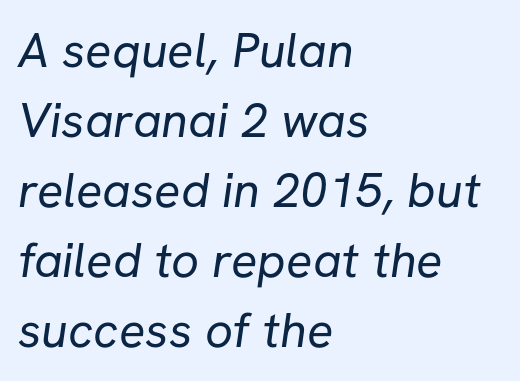
{"serif": "no", "bold": "no", "weight": "regular", "width": "normal", "stroke_contrast": "low", "x_height": "medium", "monospaced": "no", "underline": "no", "align": "left", "line_spacing": "normal", "line_spacing_ratio": 1.43, "letter_spacing": "normal", "letter_spacing_em": 0.0, "glyph_px": 49}
